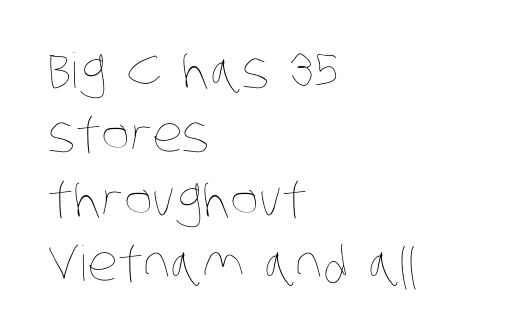
{"bold": "no", "weight": "thin", "width": "condensed", "stroke_contrast": "low", "x_height": "large", "monospaced": "no", "underline": "no", "align": "left", "line_spacing": "normal", "line_spacing_ratio": 1.34, "letter_spacing": "normal", "letter_spacing_em": 0.0, "glyph_px": 48}
